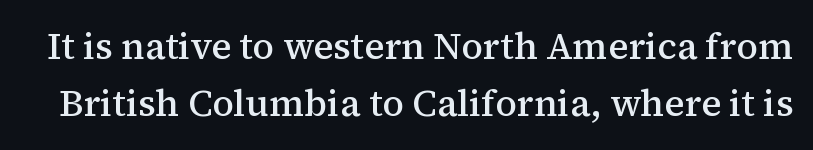
Clear beneath every line of the passage. Unlike a clean sans, this face finishes its strokes with serifs. The letters sit at their default tracking, neither squeezed nor spread. Italic? Not at all — the glyphs are vertical. The typesetting leans somewhat heavy: a semibold. Regarding leading, the lines here are spaced in the standard way.
